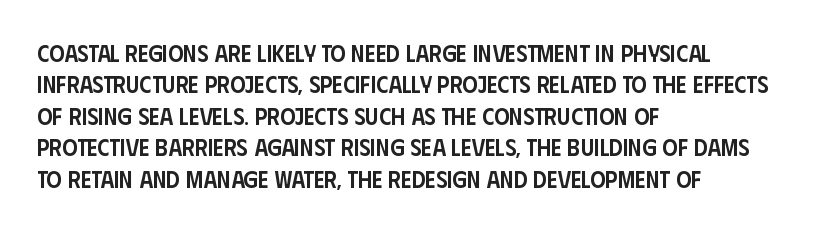
{"italic": "no", "bold": "semi", "underline": "no", "align": "left", "line_spacing": "normal", "line_spacing_ratio": 1.31, "letter_spacing": "normal", "letter_spacing_em": 0.0, "glyph_px": 24}
